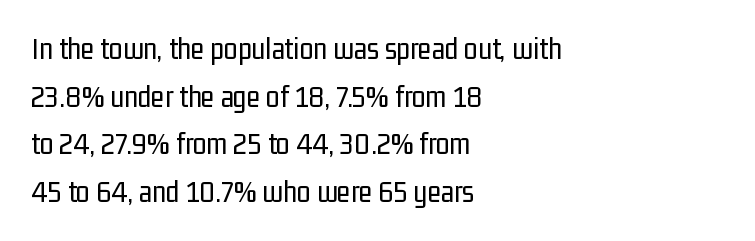
The image shows 31 px regular-weight, condensed sans-serif type, upright; set left-aligned, normal line spacing (1.54x), normal letter spacing, not underlined; low stroke contrast and a medium x-height.
